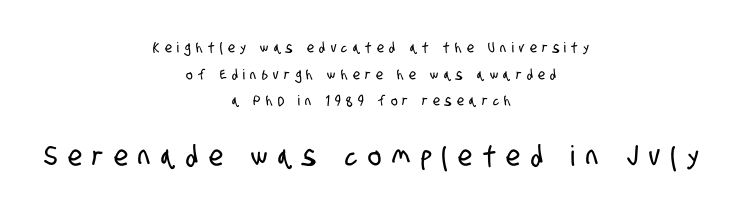
Q: Is the typeface a serif or a sans-serif typeface? A: Sans-serif.
Q: Is the text underlined? A: No.
Q: How is the paragraph aligned? A: Centered.
Q: Is the spacing between letters normal or unusually wide? A: Unusually wide.
Q: Is the spacing between lines tight, normal or loose? A: Loose.
Q: Which block of text is set in a larger size, the first (top) or the second (bottom)? A: The second (bottom) one.
Q: Width (condensed, normal, or wide)? A: Condensed.
Q: Stroke contrast? A: Low.
Q: x-height? A: Large.
Q: Monospaced? A: No.
